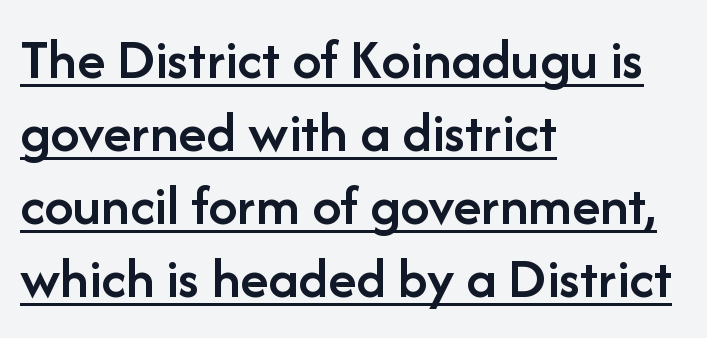
The image shows 58 px semibold sans-serif type, upright; set left-aligned, normal line spacing (1.26x), normal letter spacing, underlined; low stroke contrast and a medium x-height.
